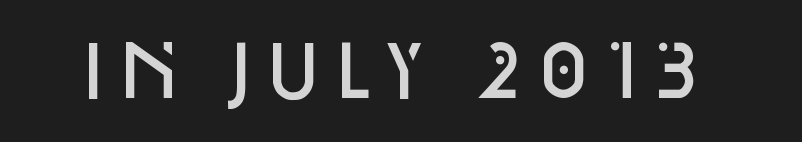
Underlining? Definitely not there. Note: no serifs on the glyphs. Standard letterfit; no display-style spreading of the glyphs. Students, this is semibold: more ink than regular, less than bold. Is this a fixed-width face? No — the glyphs have proportional, varying widths. Quick note: not italic, upright.
